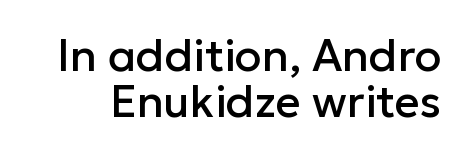
The image shows 44 px sans-serif type, upright; set tight line spacing (1.04x), normal letter spacing, not underlined; low stroke contrast and a medium x-height.
